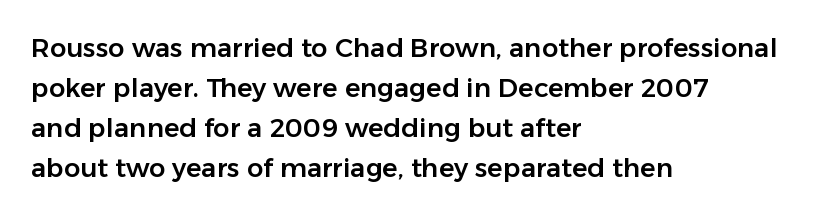
Q: Is the text italic (slanted)? A: No, it is upright.
Q: Is the text underlined? A: No.
Q: How is the paragraph aligned? A: Left-aligned.
Q: Is the spacing between letters normal or unusually wide? A: Normal.
Q: Is the spacing between lines tight, normal or loose? A: Normal.
